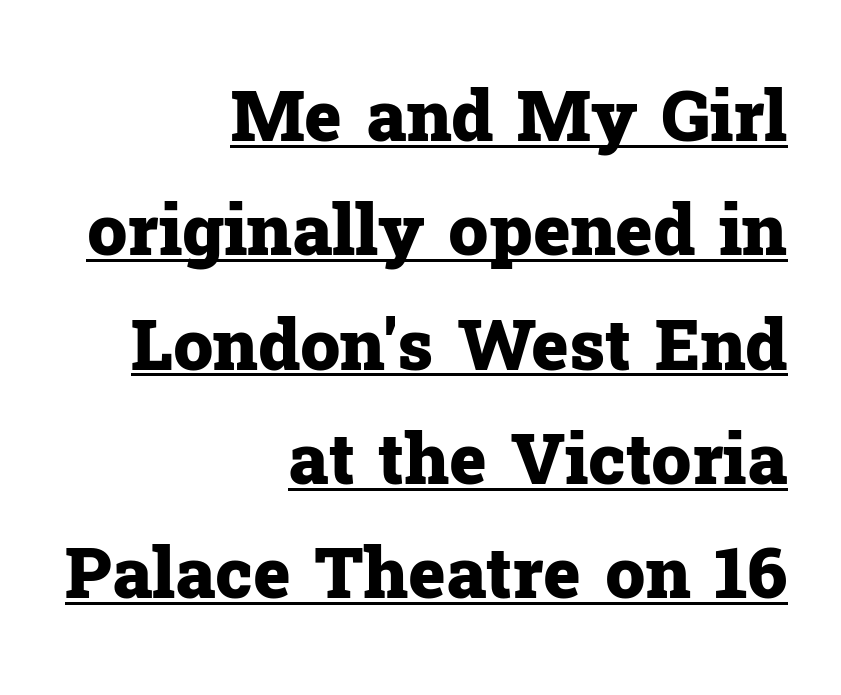
{"serif": "yes", "italic": "no", "bold": "yes", "weight": "heavy", "width": "normal", "stroke_contrast": "low", "x_height": "medium", "monospaced": "no", "underline": "yes", "align": "right", "line_spacing": "normal", "line_spacing_ratio": 1.61, "letter_spacing": "normal", "letter_spacing_em": 0.0, "glyph_px": 71}
